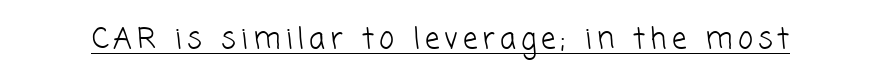
The image shows 29 px light sans-serif type; set underlined; low stroke contrast and a medium x-height.
